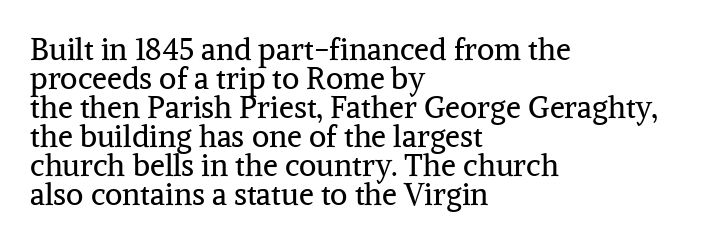
Does the copy run flush right? No — it runs flush left. Underlining? Definitely not there. Compared with typical paragraphs, the rows here are closer together. The face used here is proportionally spaced, like ordinary book or web type.
